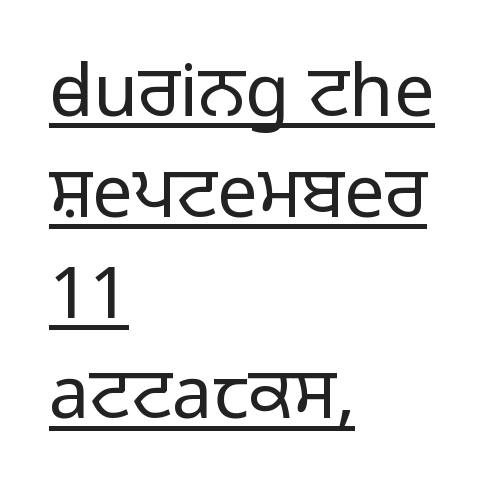
The image shows 72 px light sans-serif type, upright; set left-aligned, normal line spacing (1.4x), normal letter spacing, underlined; low stroke contrast and a medium x-height.
